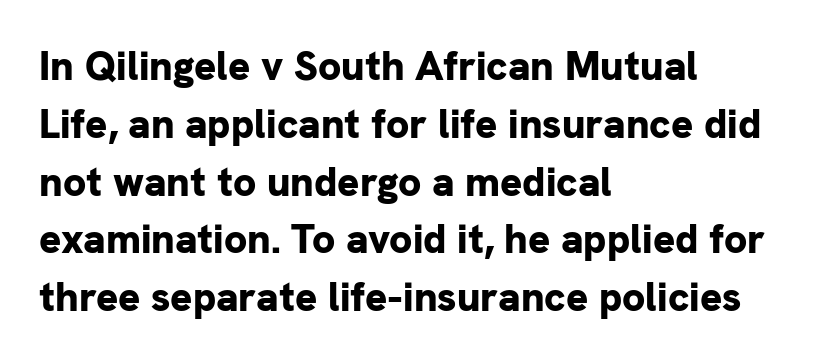
The face used here is a sans, in the tradition of grotesques and geometrics. Posture: straight, roman, zero tilt. Stroke thickness is high; the sample reads as a true bold. Nobody touched the tracking dial on this one. A bare baseline throughout the passage. The rendering anchors every line to the left-hand side.
